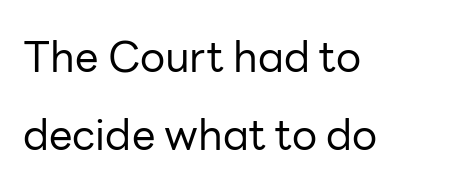
The image shows 42 px regular-weight sans-serif type, upright; set left-aligned, line spacing 1.86x, normal letter spacing, not underlined; low stroke contrast and a medium x-height.
